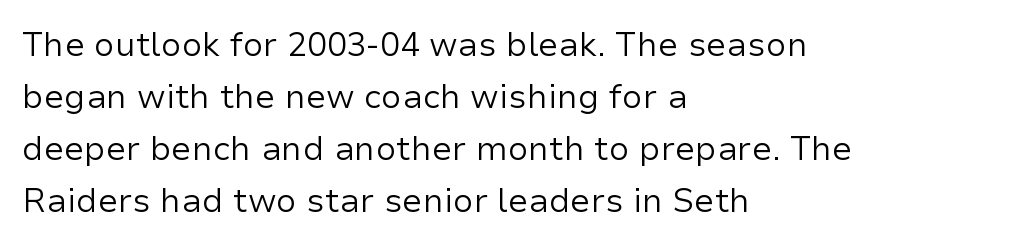
Anything drawn beneath the words? Only blank space. Caption: multi-line text, flush left, ragged right. Is this a fixed-width face? No — the glyphs have proportional, varying widths. The passage shown stacks its lines at a standard gap. Italic: no, the glyphs are upright roman.
